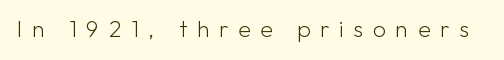
Q: Is the text bold? A: No.
Q: Is the text italic (slanted)? A: No, it is upright.
Q: Is the text underlined? A: No.
Q: Is the spacing between letters normal or unusually wide? A: Unusually wide.
